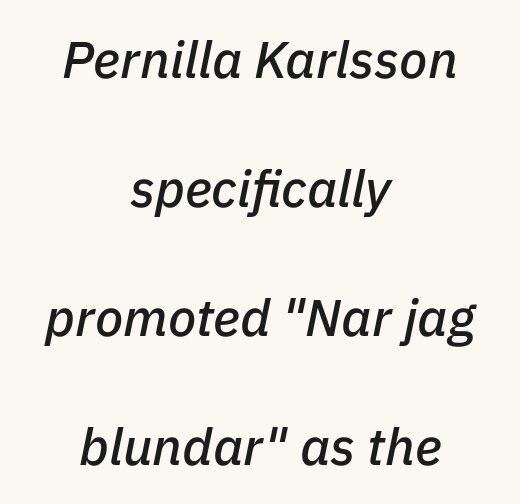
The image shows 52 px text type, italic (leaning right); set centered, loose line spacing (2.48x), normal letter spacing, not underlined; low stroke contrast and a medium x-height.
